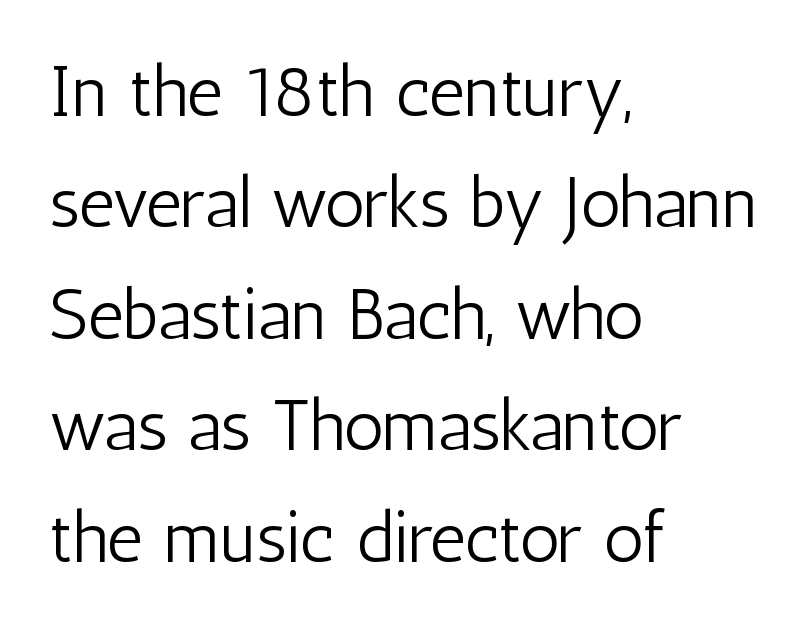
Q: Is the text bold? A: No.
Q: Is the text italic (slanted)? A: No, it is upright.
Q: Is the typeface a serif or a sans-serif typeface? A: Sans-serif.
Q: Is the text underlined? A: No.
Q: How is the paragraph aligned? A: Left-aligned.
Q: Is the spacing between letters normal or unusually wide? A: Normal.
Q: Is the spacing between lines tight, normal or loose? A: Normal.
Q: Width (condensed, normal, or wide)? A: Condensed.
Q: Stroke contrast? A: Low.
Q: x-height? A: Medium.
Q: Monospaced? A: No.
